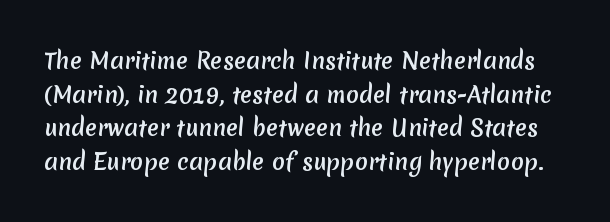
Q: Is the text underlined? A: No.
Q: Is the spacing between letters normal or unusually wide? A: Normal.
Q: Is the spacing between lines tight, normal or loose? A: Normal.
